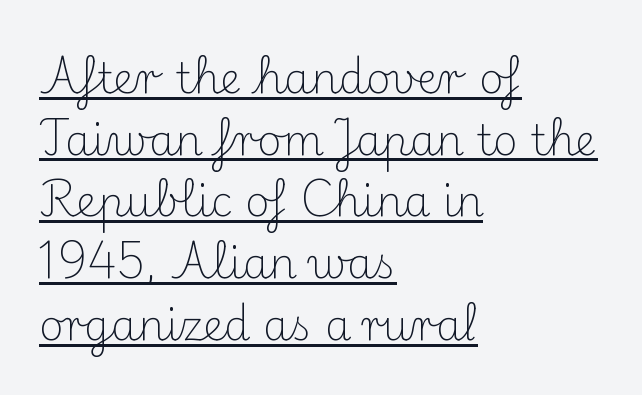
{"serif": "yes", "italic": "no", "bold": "no", "weight": "light", "width": "normal", "stroke_contrast": "medium", "x_height": "small", "monospaced": "no", "underline": "yes", "align": "left", "line_spacing": "normal", "line_spacing_ratio": 1.47, "letter_spacing": "normal", "letter_spacing_em": 0.0, "glyph_px": 42}
